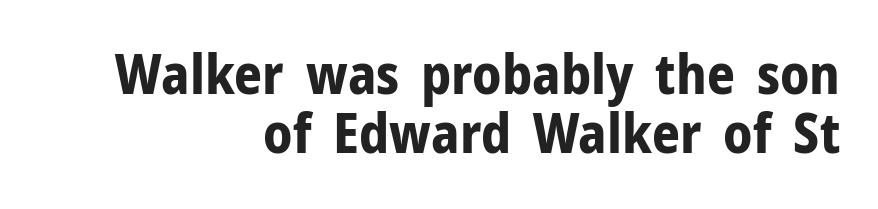
Q: Is the text bold? A: Yes.
Q: Is the text italic (slanted)? A: No, it is upright.
Q: Is the typeface a serif or a sans-serif typeface? A: Sans-serif.
Q: Is the text underlined? A: No.
Q: How is the paragraph aligned? A: Right-aligned.
Q: Is the spacing between letters normal or unusually wide? A: Normal.
Q: Is the spacing between lines tight, normal or loose? A: Tight.
Q: Width (condensed, normal, or wide)? A: Normal.
Q: Stroke contrast? A: Low.
Q: x-height? A: Medium.
Q: Monospaced? A: No.
